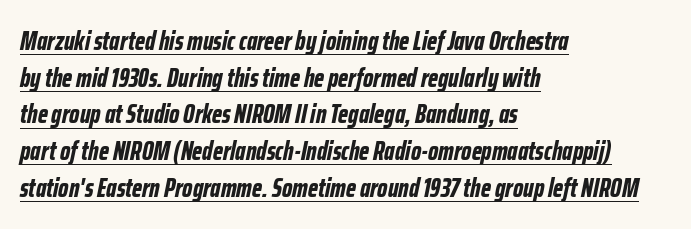
{"italic": "yes", "lean": "right", "slant_degrees": 12, "bold": "yes", "underline": "yes", "align": "left", "line_spacing": "normal", "line_spacing_ratio": 1.41, "letter_spacing": "normal", "letter_spacing_em": 0.0, "glyph_px": 26}
